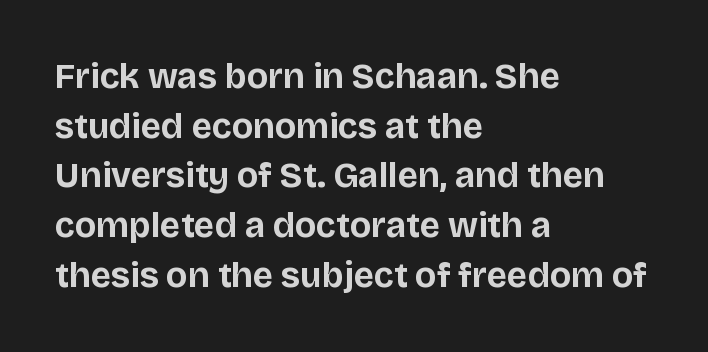
The image shows 35 px bold sans-serif type, upright; set left-aligned, normal line spacing (1.42x), normal letter spacing, not underlined; low stroke contrast and a large x-height.
